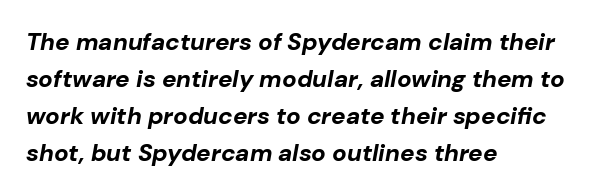
Q: Is the text bold? A: Yes.
Q: Is the text italic (slanted)? A: Yes, it leans right by about 10 degrees.
Q: Is the text underlined? A: No.
Q: How is the paragraph aligned? A: Left-aligned.
Q: Is the spacing between letters normal or unusually wide? A: Normal.
Q: Is the spacing between lines tight, normal or loose? A: Normal.
